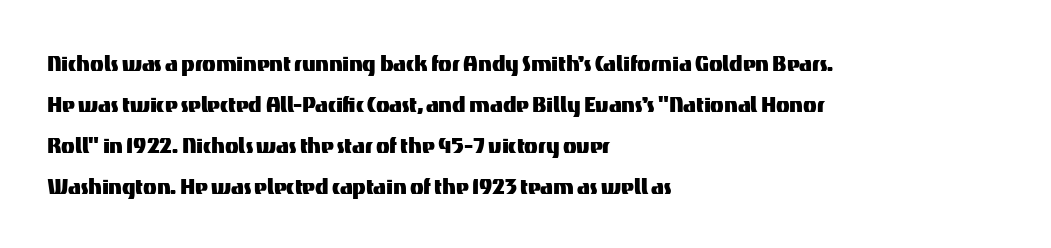
Q: Is the text italic (slanted)? A: No, it is upright.
Q: Is the typeface a serif or a sans-serif typeface? A: Sans-serif.
Q: Is the text underlined? A: No.
Q: How is the paragraph aligned? A: Left-aligned.
Q: Is the spacing between letters normal or unusually wide? A: Normal.
Q: Is the spacing between lines tight, normal or loose? A: Normal.
Q: Width (condensed, normal, or wide)? A: Normal.
Q: Stroke contrast? A: Medium.
Q: x-height? A: Medium.
Q: Monospaced? A: No.
